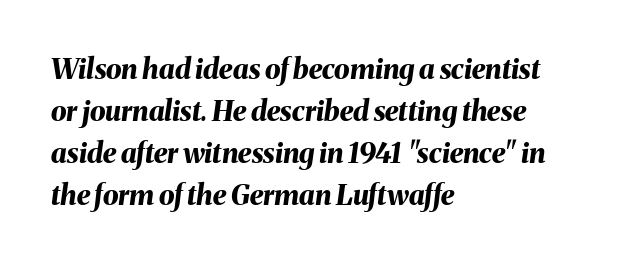
Q: Is the text bold? A: Yes.
Q: Is the text italic (slanted)? A: Yes, it leans right by about 8 degrees.
Q: Is the text underlined? A: No.
Q: How is the paragraph aligned? A: Left-aligned.
Q: Is the spacing between letters normal or unusually wide? A: Normal.
Q: Is the spacing between lines tight, normal or loose? A: Normal.
Q: Width (condensed, normal, or wide)? A: Normal.
Q: Stroke contrast? A: Medium.
Q: x-height? A: Medium.
Q: Monospaced? A: No.
